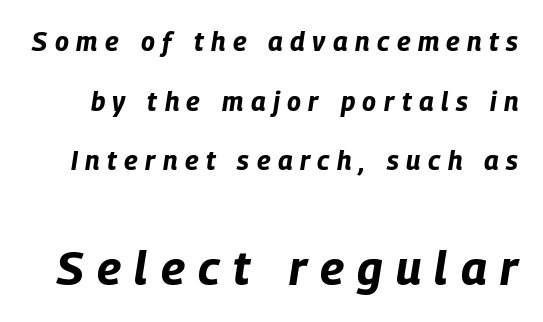
Decoration check: the copy has no underline. The rendering enlarges the type as you move from the upper chunk to the lower. Bold? Absolutely — the strokes are thick and heavy. These lines are rendered in a variable-pitch font. Italic? Definitely — the glyphs are oblique. These lines stand farther apart than default settings would place them.
